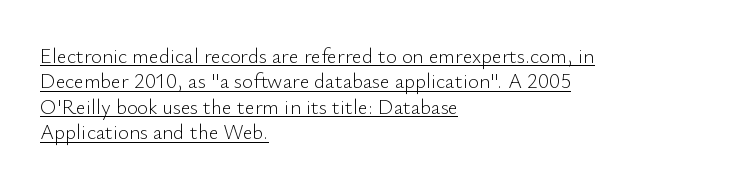
{"italic": "no", "bold": "no", "underline": "yes", "align": "left", "line_spacing_ratio": 1.21, "letter_spacing": "normal", "letter_spacing_em": 0.0, "glyph_px": 21}
